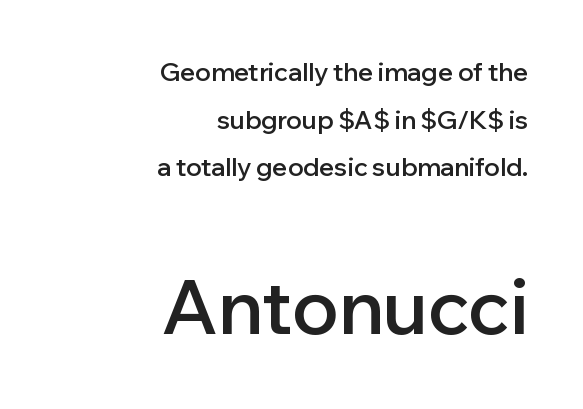
{"serif": "no", "italic": "no", "bold": "semi", "weight": "semibold", "width": "normal", "stroke_contrast": "low", "x_height": "medium", "monospaced": "no", "underline": "no", "align": "right", "line_spacing": "loose", "line_spacing_ratio": 1.91, "letter_spacing": "normal", "letter_spacing_em": 0.0, "larger_block": "second", "size_ratio": 3.0, "glyph_px": 75}
